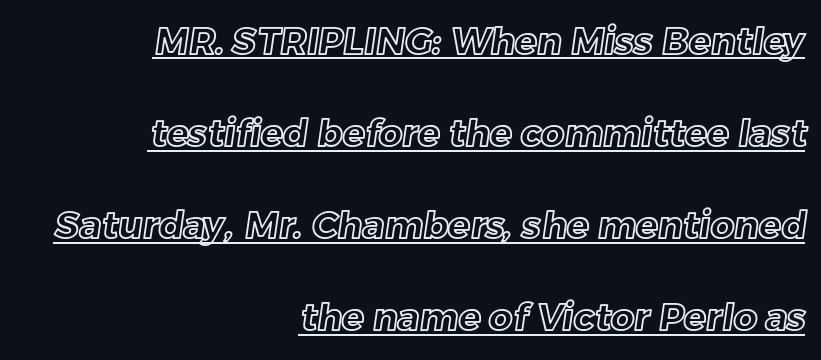
The image shows 37 px text type; set right-aligned, loose line spacing (2.49x), normal letter spacing, underlined; a medium x-height.
